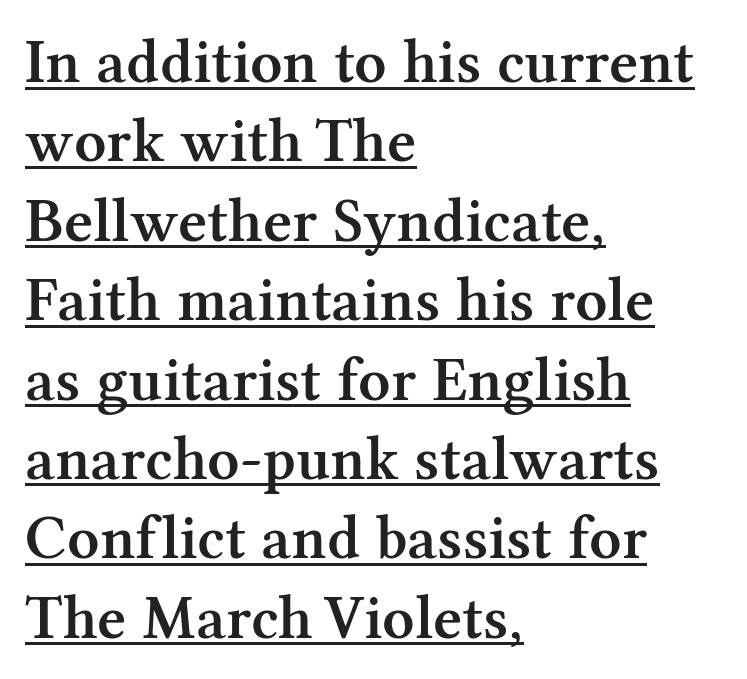
The image shows 63 px semibold serif type, upright; set left-aligned, normal line spacing (1.26x), normal letter spacing, underlined; medium stroke contrast and a medium x-height.
